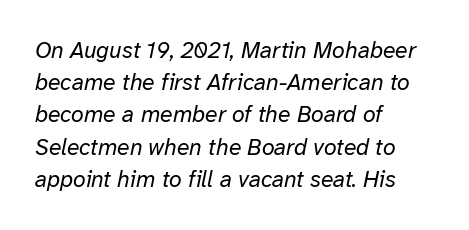
Q: Is the text bold? A: No.
Q: Is the text italic (slanted)? A: Yes, it leans right by about 12 degrees.
Q: Is the text underlined? A: No.
Q: How is the paragraph aligned? A: Left-aligned.
Q: Is the spacing between letters normal or unusually wide? A: Normal.
Q: Is the spacing between lines tight, normal or loose? A: Normal.
